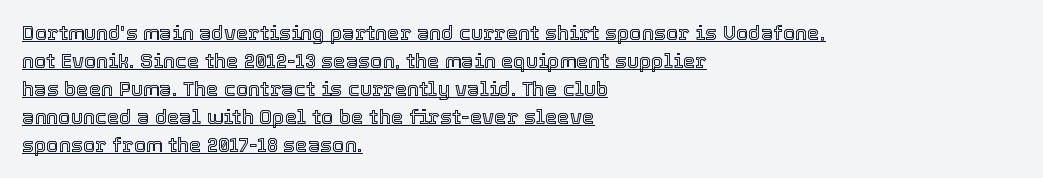
Reading down the block, your eye returns to a fixed left position each line. The letters stand upright; this is a roman face. Normally led — the rows are evenly, conventionally spaced. Spacing between characters is what you'd get straight out of the box.
